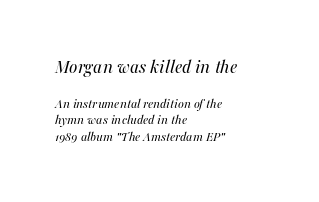
The image shows 20 px text type, italic (leaning right); set left-aligned, line spacing 1.19x, normal letter spacing, not underlined; the first (top) block is 1.43x larger.
